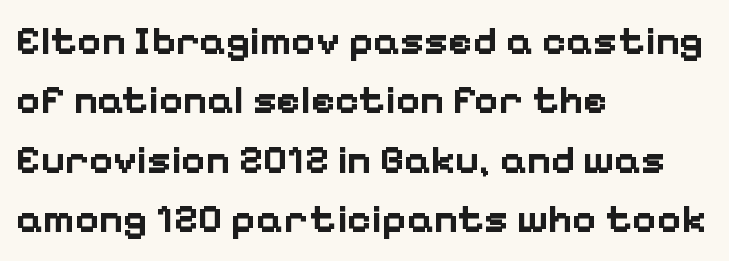
The image shows 41 px bold sans-serif type, upright; set left-aligned, normal line spacing (1.45x), normal letter spacing, not underlined; low stroke contrast and a medium x-height.
